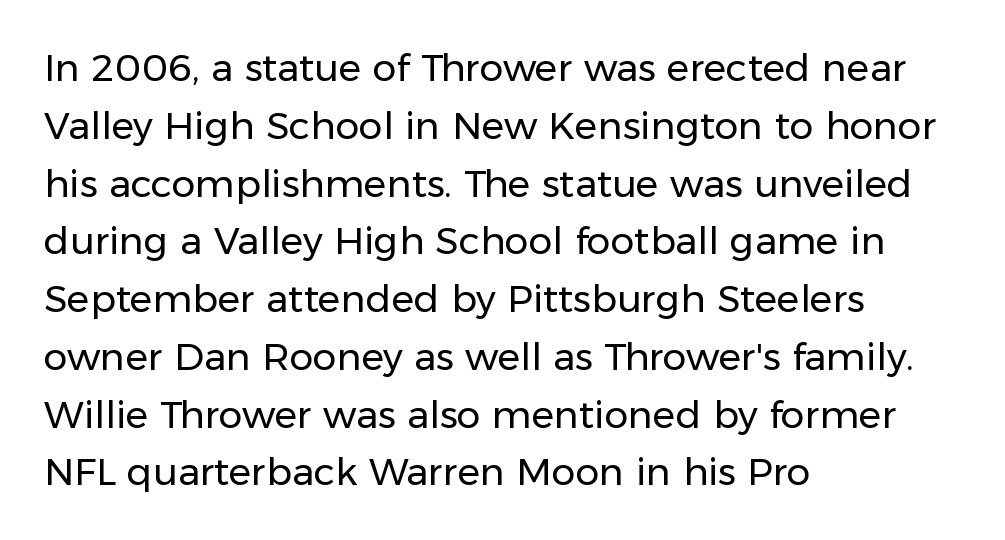
Q: Is the text bold? A: No.
Q: Is the text italic (slanted)? A: No, it is upright.
Q: Is the typeface a serif or a sans-serif typeface? A: Sans-serif.
Q: Is the text underlined? A: No.
Q: How is the paragraph aligned? A: Left-aligned.
Q: Is the spacing between letters normal or unusually wide? A: Normal.
Q: Is the spacing between lines tight, normal or loose? A: Normal.
Q: Width (condensed, normal, or wide)? A: Normal.
Q: Stroke contrast? A: Low.
Q: x-height? A: Medium.
Q: Monospaced? A: No.
